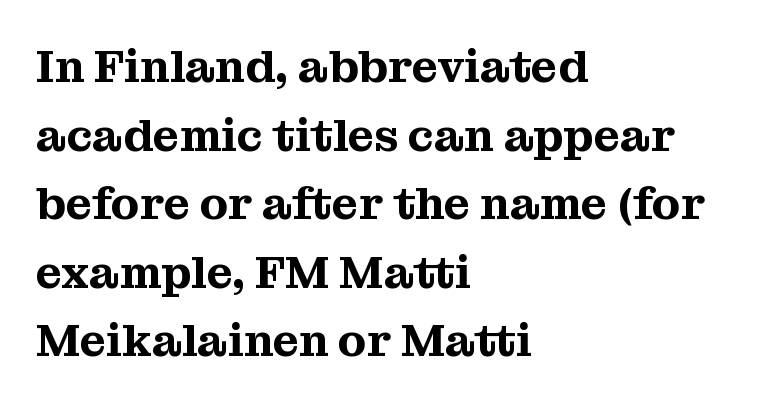
The image shows 46 px serif type, upright; set left-aligned, normal line spacing (1.49x), normal letter spacing, not underlined; medium stroke contrast and a medium x-height.
